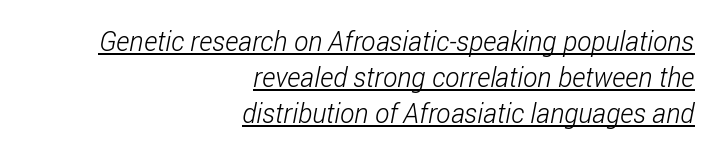
Honestly, the row spacing looks completely unremarkable. Caption: multi-line text, flush right, ragged left. Like a heading marked for emphasis, these lines bear an underscore. Compared with a typical body face, this is equally light or lighter still.
